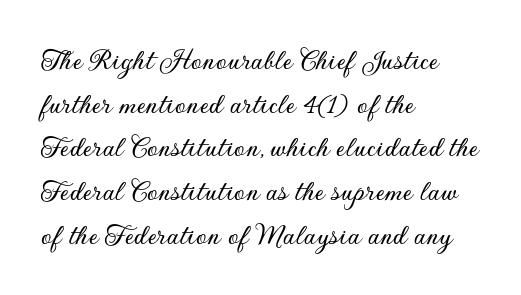
Q: Is the text italic (slanted)? A: Yes.
Q: Is the typeface a serif or a sans-serif typeface? A: Sans-serif.
Q: Is the text underlined? A: No.
Q: How is the paragraph aligned? A: Left-aligned.
Q: Is the spacing between letters normal or unusually wide? A: Normal.
Q: Is the spacing between lines tight, normal or loose? A: Normal.
Q: Width (condensed, normal, or wide)? A: Normal.
Q: Stroke contrast? A: Low.
Q: x-height? A: Small.
Q: Monospaced? A: No.
